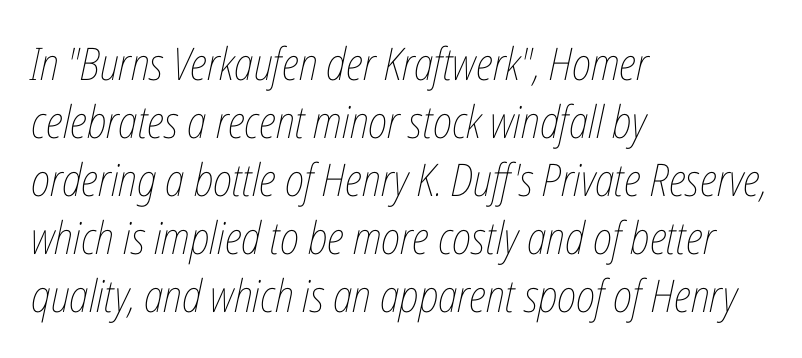
{"italic": "yes", "lean": "right", "slant_degrees": 12, "bold": "no", "weight": "thin", "width": "condensed", "stroke_contrast": "low", "x_height": "medium", "monospaced": "no", "underline": "no", "align": "left", "line_spacing": "normal", "line_spacing_ratio": 1.29, "letter_spacing": "normal", "letter_spacing_em": 0.0, "glyph_px": 45}
